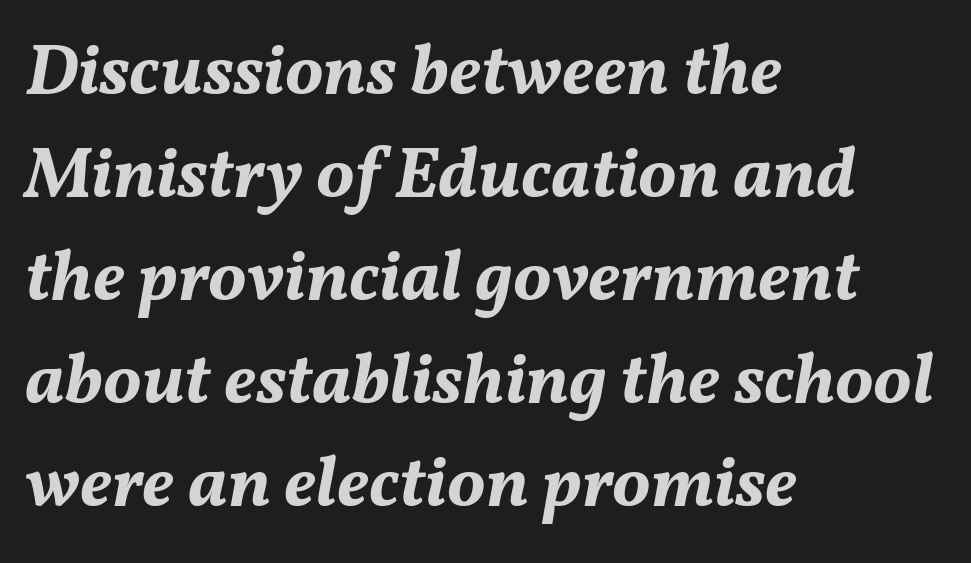
The image shows 72 px bold type, italic (leaning right); set left-aligned, normal line spacing (1.43x), normal letter spacing, not underlined; medium stroke contrast and a medium x-height.
